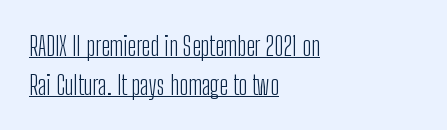
Style check: upright. How would I describe the line gaps? Plain and ordinary. This rendering uses left alignment, leaving the right contour irregular. The typeface has the unassuming heft of standard copy or less. The rendered words wear a rule along their underside. Does extra space separate the letters? No, they use regular spacing.
